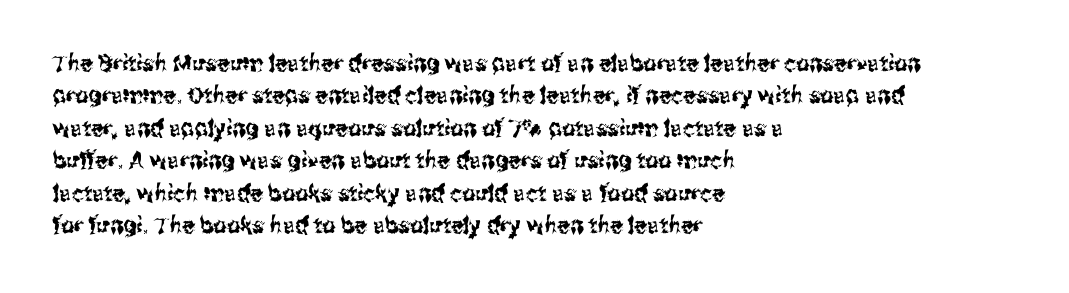
The image shows 23 px text type, upright; set left-aligned, normal line spacing (1.41x), normal letter spacing, not underlined.
